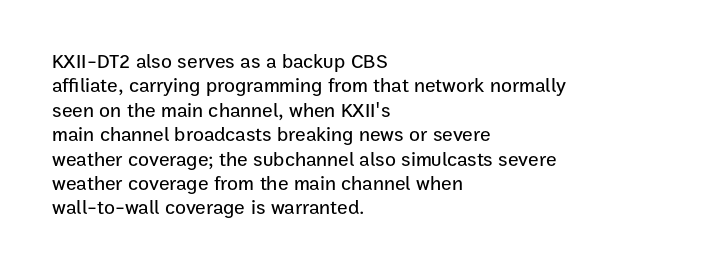
Look at the tracking — it's just the regular setting, nothing added. Horizontal alignment here is leftward, the default for most running prose. Clear beneath every line of the passage. Unlike italic type, these characters show no tilt at all.
